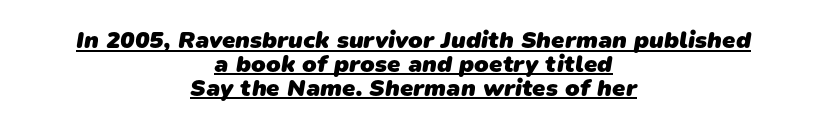
A centered setting, common on invitations and titles, is used for this passage. The string is rendered with underlining switched on. The characters look thick and weighty, a clear bold. Regarding leading, the lines here are crowded together. In terms of letterspacing, this is plain default setting.
